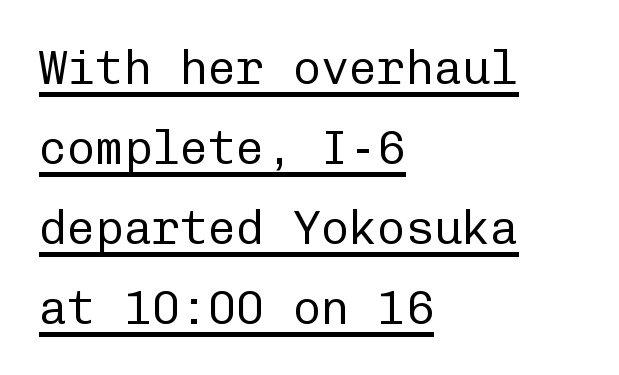
The rendering keeps characters at their native spacing. Normally led — the rows are evenly, conventionally spaced. Stroke mass is kept to a normal reading level or below. The rendering uses typewriter-style spacing with identical character cells. Alignment: flush left. Notice how the stems are strictly vertical — no italics here.
